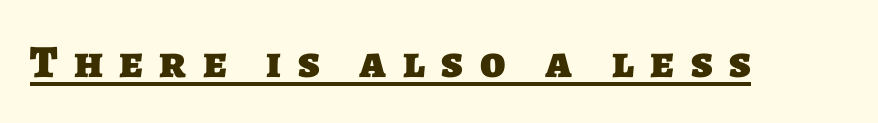
The image shows 46 px heavy sans-serif type; set unusually wide letter spacing (+0.36 em), underlined; low stroke contrast and a large x-height.
